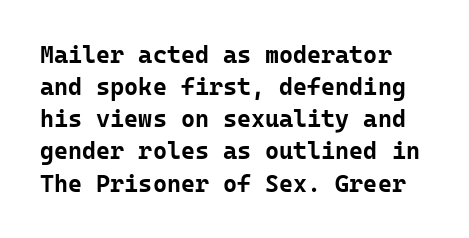
{"italic": "no", "bold": "yes", "underline": "no", "line_spacing": "normal", "line_spacing_ratio": 1.34, "letter_spacing": "normal", "letter_spacing_em": 0.0, "glyph_px": 24}
